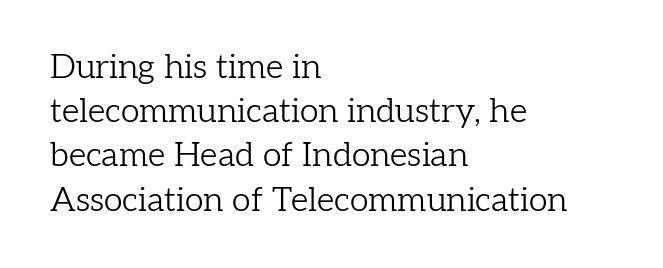
Does the copy run flush right? No — it runs flush left. Weight class: somewhere from thin through regular. Is this a sans? No — the strokes have serifs. Here the designer chose a conventional face with non-uniform glyph widths. Italic? Not at all — the glyphs are vertical. The gaps between neighbouring characters are ordinary and unremarkable.
